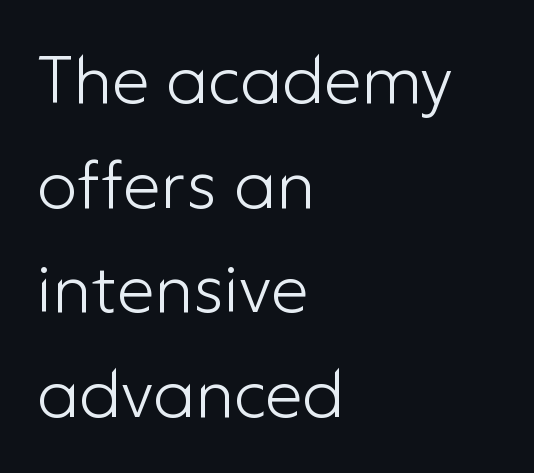
Letter spacing: default. Notice how the passage keeps a crisp vertical edge on the left only. Each row of text sits above clean, open space. Unbolded letterforms with no extra heft. Regarding leading, the lines here are spaced in the standard way.
